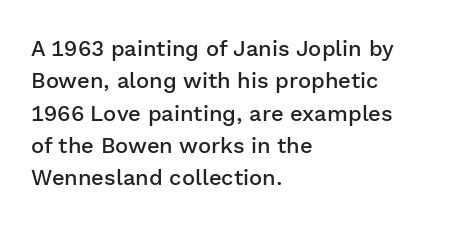
The image shows 22 px text type, upright; set left-aligned, normal line spacing (1.47x), normal letter spacing, not underlined.
